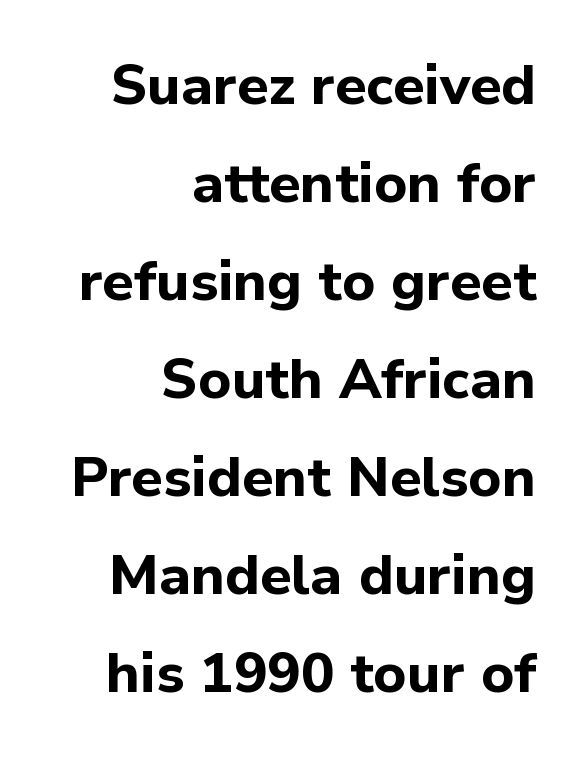
The image shows 56 px bold sans-serif type, upright; set right-aligned, line spacing 1.75x, normal letter spacing, not underlined; low stroke contrast and a medium x-height.
